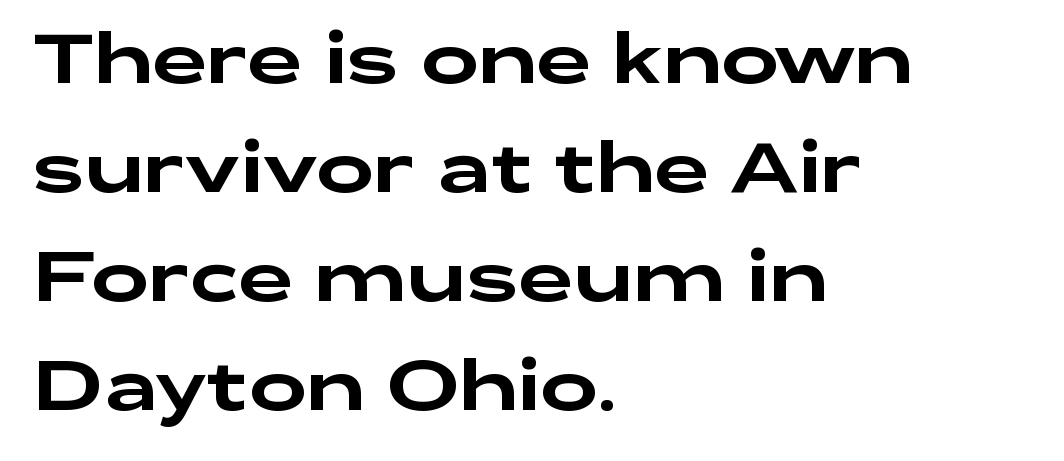
Varying glyph widths throughout — classic text-font behaviour. You could call the tracking neutral — neither tight nor loose. Observe the absence of serifs on each vertical stroke in this sample. Left-aligned paragraph, ragged on the right. Vertical spacing — default. No word sits above an underline.
